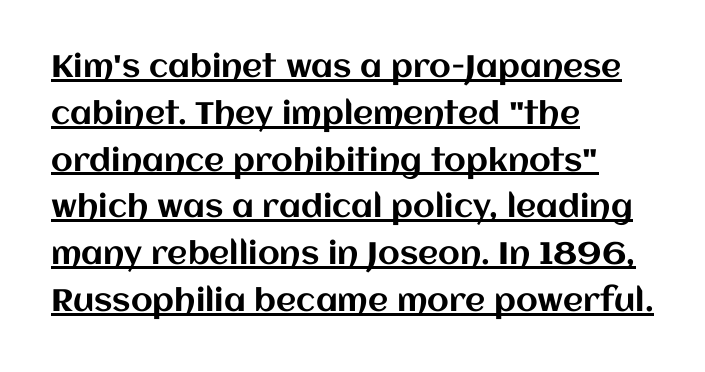
The specimen reads as upright at a glance. Think of a printed novel: that variable character pitch is what you see here. Honestly, the row spacing looks completely unremarkable. The rag falls on the right side of this text block.
